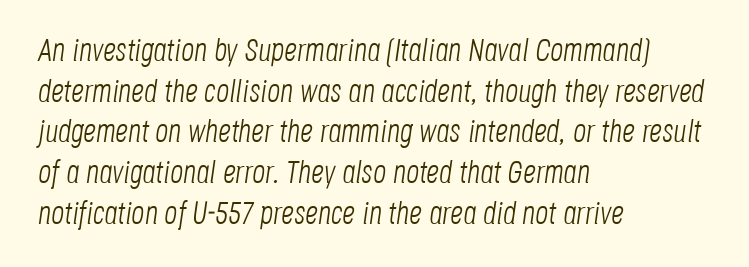
Q: Is the text bold? A: No.
Q: Is the text italic (slanted)? A: Yes, it leans right by about 8 degrees.
Q: Is the text underlined? A: No.
Q: How is the paragraph aligned? A: Left-aligned.
Q: Is the spacing between letters normal or unusually wide? A: Normal.
Q: Is the spacing between lines tight, normal or loose? A: Normal.
Q: Width (condensed, normal, or wide)? A: Condensed.
Q: Stroke contrast? A: Low.
Q: x-height? A: Large.
Q: Monospaced? A: No.
